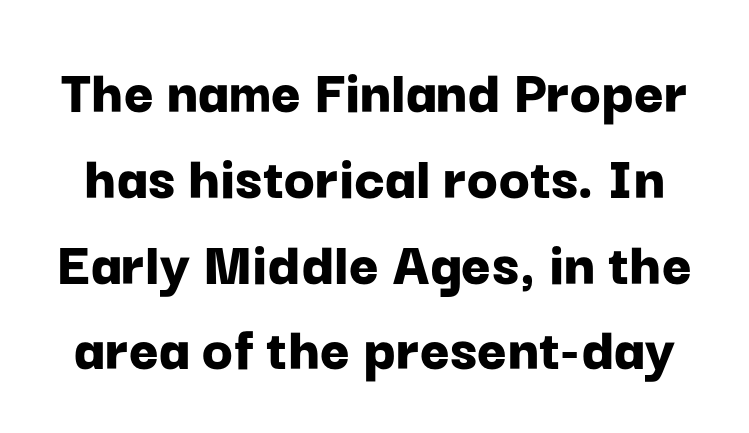
The image shows 64 px bold sans-serif type, upright; set normal line spacing (1.34x), normal letter spacing, not underlined; low stroke contrast and a medium x-height.
